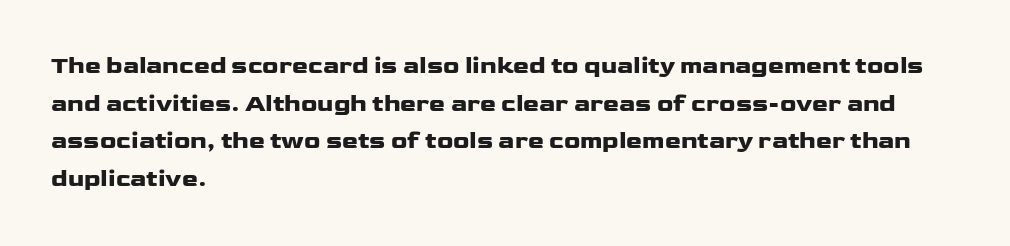
Q: Is the text bold? A: Yes.
Q: Is the text italic (slanted)? A: No, it is upright.
Q: Is the text underlined? A: No.
Q: How is the paragraph aligned? A: Left-aligned.
Q: Is the spacing between letters normal or unusually wide? A: Normal.
Q: Is the spacing between lines tight, normal or loose? A: Normal.
